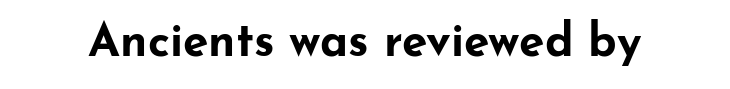
{"serif": "no", "italic": "no", "bold": "yes", "weight": "bold", "width": "wide", "stroke_contrast": "low", "x_height": "small", "monospaced": "no", "underline": "no", "letter_spacing": "normal", "letter_spacing_em": 0.0, "glyph_px": 46}
